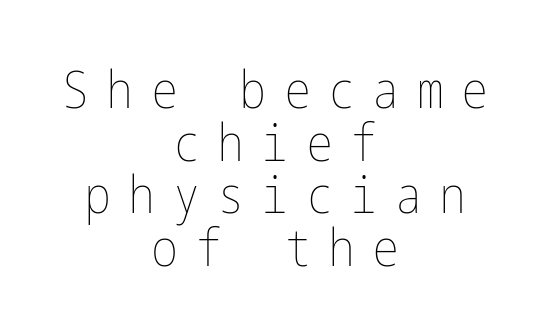
The image shows 51 px thin, condensed type, upright; set centered, tight line spacing (1.03x), unusually wide letter spacing (+0.34 em), not underlined; low stroke contrast and a medium x-height.
